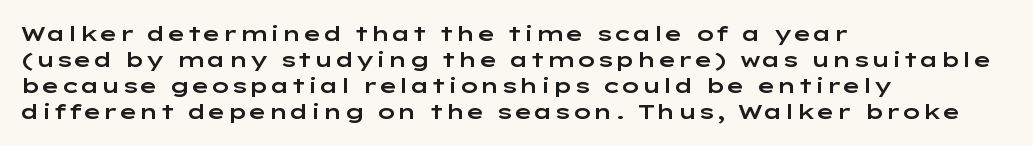
The typesetter chose a ragged-right arrangement here. The type sits square on the baseline with zero lean. There is no visible air inserted between adjacent glyphs. Has an underline been added? It has not.
